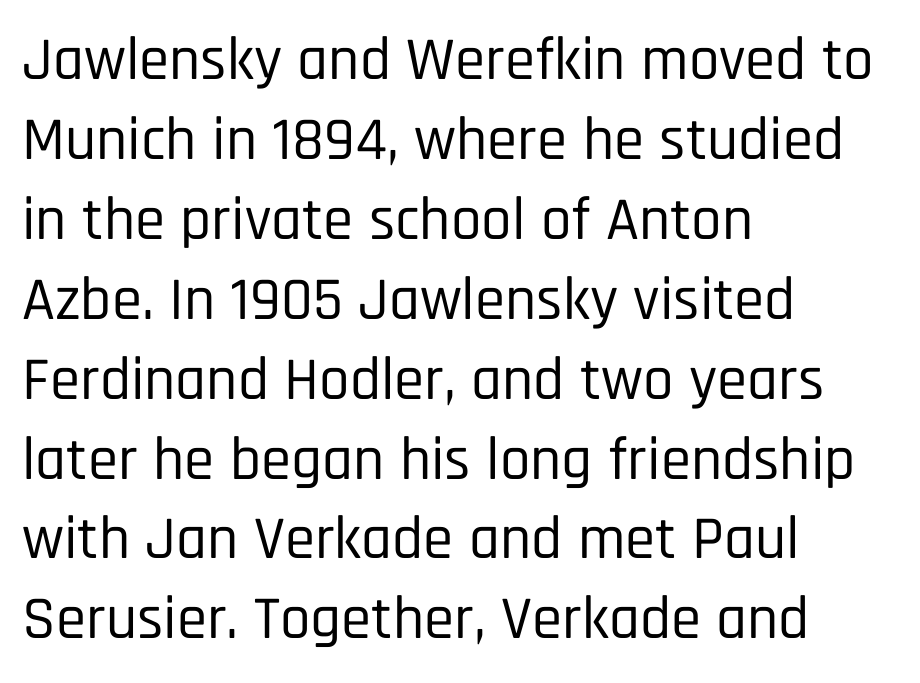
Q: Is the text italic (slanted)? A: No, it is upright.
Q: Is the typeface a serif or a sans-serif typeface? A: Sans-serif.
Q: Is the text underlined? A: No.
Q: How is the paragraph aligned? A: Left-aligned.
Q: Is the spacing between letters normal or unusually wide? A: Normal.
Q: Is the spacing between lines tight, normal or loose? A: Normal.
Q: Width (condensed, normal, or wide)? A: Condensed.
Q: Stroke contrast? A: Low.
Q: x-height? A: Large.
Q: Monospaced? A: No.
